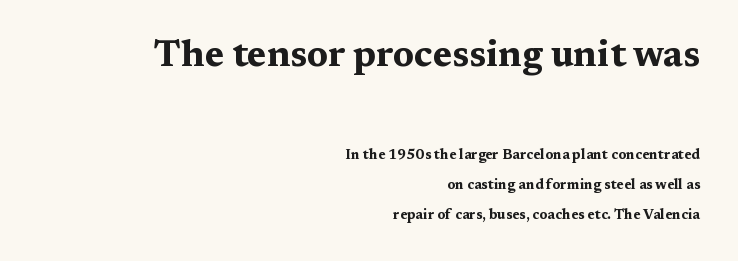
The image shows 37 px bold, wide serif type, upright; set right-aligned, loose line spacing (2.16x), normal letter spacing, not underlined; the first (top) block is 2.64x larger; medium stroke contrast and a medium x-height.
